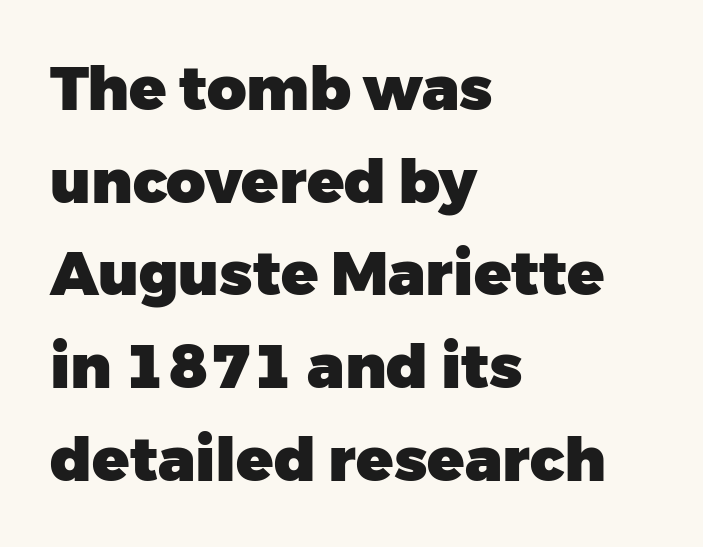
Q: Is the text bold? A: Yes.
Q: Is the text italic (slanted)? A: No, it is upright.
Q: Is the typeface a serif or a sans-serif typeface? A: Sans-serif.
Q: Is the text underlined? A: No.
Q: How is the paragraph aligned? A: Left-aligned.
Q: Is the spacing between letters normal or unusually wide? A: Normal.
Q: Is the spacing between lines tight, normal or loose? A: Normal.
Q: Width (condensed, normal, or wide)? A: Normal.
Q: Stroke contrast? A: Low.
Q: x-height? A: Medium.
Q: Monospaced? A: No.
